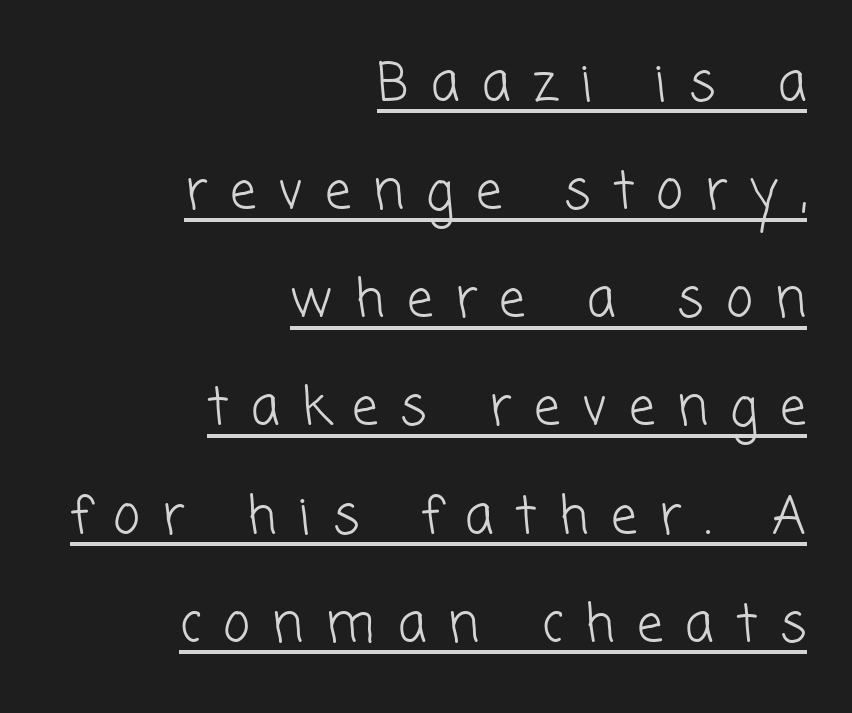
Q: Is the text bold? A: No.
Q: Is the typeface a serif or a sans-serif typeface? A: Sans-serif.
Q: Is the text underlined? A: Yes.
Q: How is the paragraph aligned? A: Right-aligned.
Q: Is the spacing between letters normal or unusually wide? A: Unusually wide.
Q: Is the spacing between lines tight, normal or loose? A: Loose.
Q: Width (condensed, normal, or wide)? A: Normal.
Q: Stroke contrast? A: Low.
Q: x-height? A: Medium.
Q: Monospaced? A: No.
